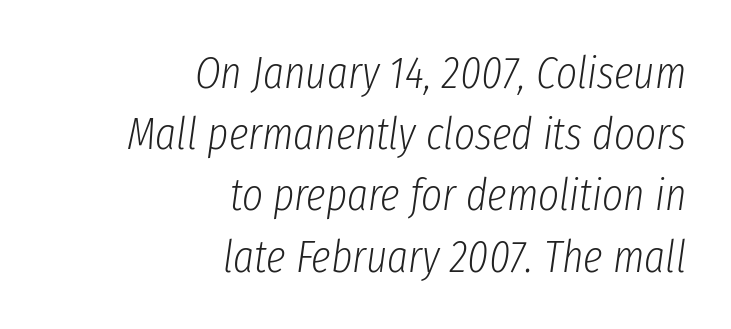
Q: Is the text bold? A: No.
Q: Is the text italic (slanted)? A: Yes, it leans right by about 8 degrees.
Q: Is the text underlined? A: No.
Q: How is the paragraph aligned? A: Right-aligned.
Q: Is the spacing between letters normal or unusually wide? A: Normal.
Q: Is the spacing between lines tight, normal or loose? A: Normal.
Q: Width (condensed, normal, or wide)? A: Condensed.
Q: Stroke contrast? A: Low.
Q: x-height? A: Medium.
Q: Monospaced? A: No.
